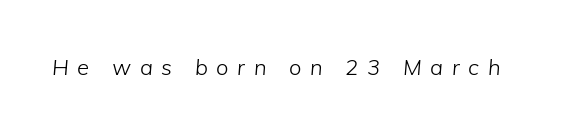
The image shows 22 px text type, italic (leaning right); set unusually wide letter spacing (+0.39 em), not underlined.
